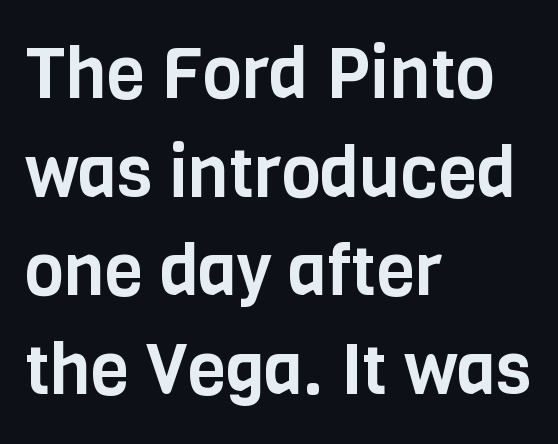
{"serif": "no", "italic": "no", "width": "condensed", "stroke_contrast": "low", "x_height": "large", "monospaced": "no", "underline": "no", "align": "left", "line_spacing": "normal", "line_spacing_ratio": 1.39, "letter_spacing": "normal", "letter_spacing_em": 0.0, "glyph_px": 71}
